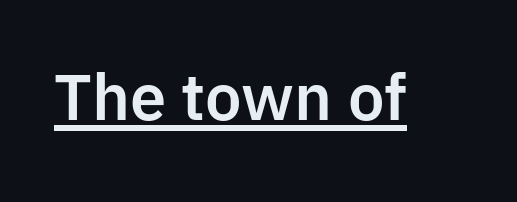
{"serif": "no", "italic": "no", "width": "normal", "stroke_contrast": "low", "x_height": "medium", "monospaced": "no", "underline": "yes", "letter_spacing": "normal", "letter_spacing_em": 0.0, "glyph_px": 62}
